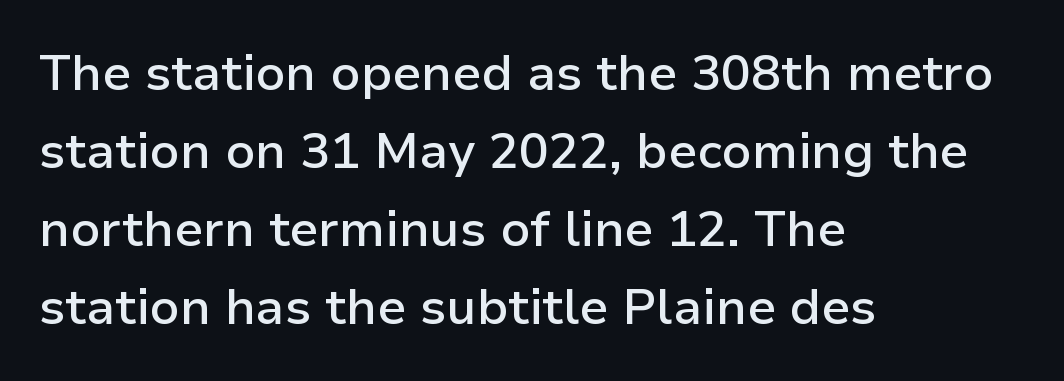
{"serif": "no", "italic": "no", "bold": "semi", "weight": "semibold", "width": "normal", "stroke_contrast": "low", "x_height": "medium", "monospaced": "no", "underline": "no", "align": "left", "line_spacing": "normal", "line_spacing_ratio": 1.56, "letter_spacing": "normal", "letter_spacing_em": 0.0, "glyph_px": 50}
